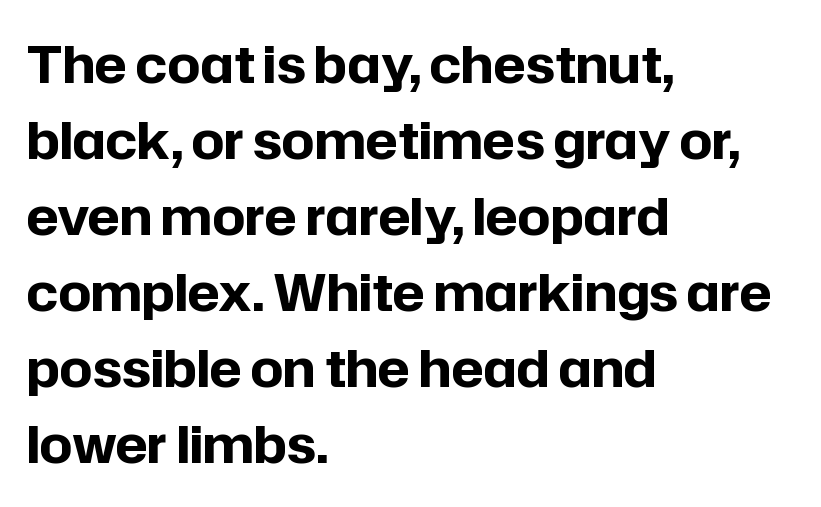
{"serif": "no", "italic": "no", "bold": "yes", "weight": "bold", "width": "normal", "stroke_contrast": "low", "x_height": "medium", "monospaced": "no", "underline": "no", "align": "left", "line_spacing": "normal", "line_spacing_ratio": 1.49, "letter_spacing": "normal", "letter_spacing_em": 0.0, "glyph_px": 51}
